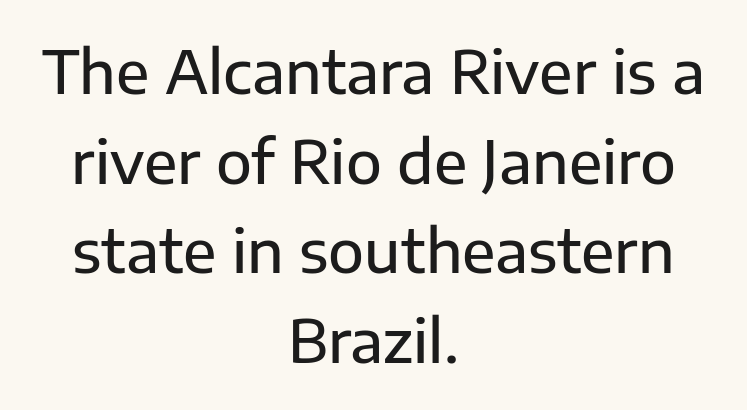
{"serif": "no", "italic": "no", "width": "normal", "stroke_contrast": "low", "x_height": "medium", "monospaced": "no", "underline": "no", "align": "center", "line_spacing": "normal", "line_spacing_ratio": 1.52, "letter_spacing": "normal", "letter_spacing_em": 0.0, "glyph_px": 59}
